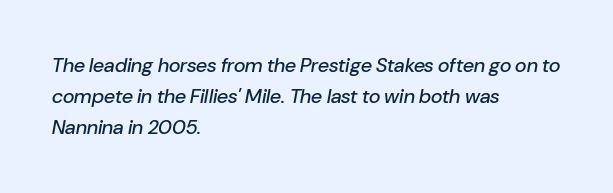
{"italic": "yes", "lean": "right", "slant_degrees": 10, "underline": "no", "align": "left", "line_spacing": "normal", "line_spacing_ratio": 1.55, "letter_spacing": "normal", "letter_spacing_em": 0.0, "glyph_px": 20}
